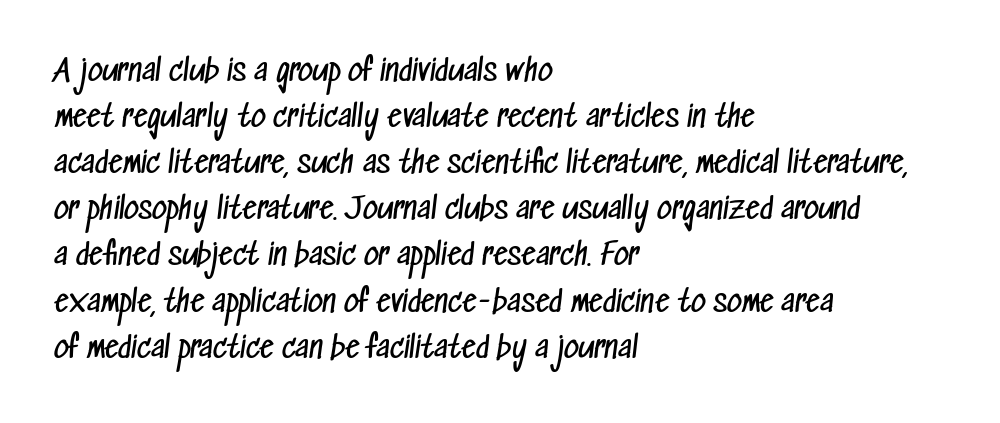
{"serif": "no", "bold": "no", "weight": "regular", "width": "condensed", "stroke_contrast": "low", "x_height": "medium", "monospaced": "no", "underline": "no", "align": "left", "line_spacing": "normal", "line_spacing_ratio": 1.59, "letter_spacing": "normal", "letter_spacing_em": 0.0, "glyph_px": 29}
